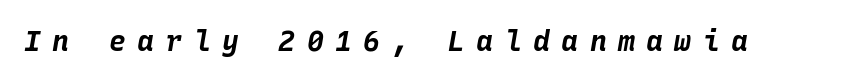
The image shows 28 px bold type, italic (leaning right), monospaced; set unusually wide letter spacing (+0.41 em), not underlined; low stroke contrast and a large x-height.
